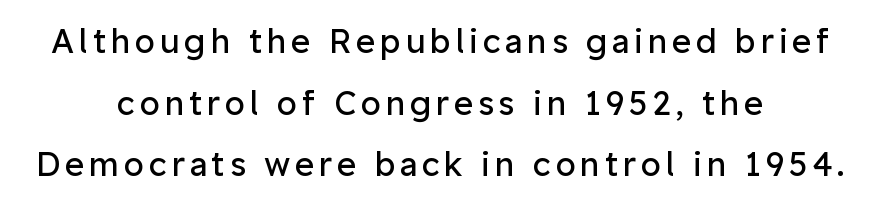
The image shows 33 px regular-weight sans-serif type, upright; set centered, line spacing 1.87x, not underlined; low stroke contrast and a medium x-height.
